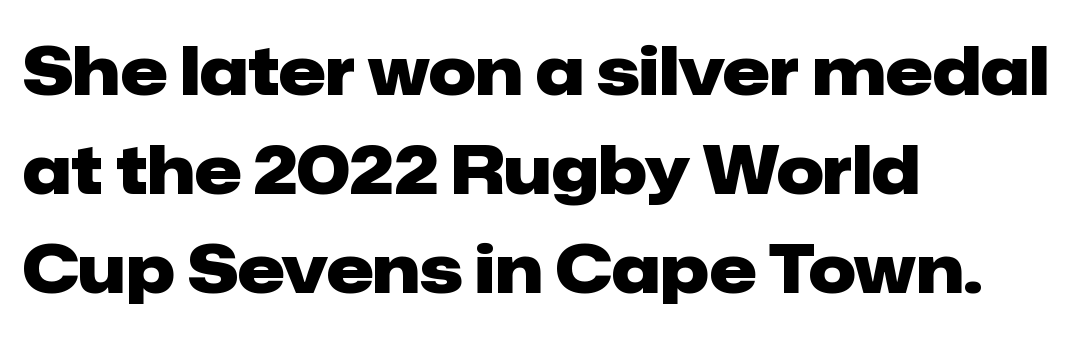
{"serif": "no", "italic": "no", "bold": "yes", "weight": "heavy", "width": "normal", "stroke_contrast": "low", "x_height": "medium", "monospaced": "no", "underline": "no", "align": "left", "line_spacing": "normal", "line_spacing_ratio": 1.5, "letter_spacing": "normal", "letter_spacing_em": 0.0, "glyph_px": 66}
